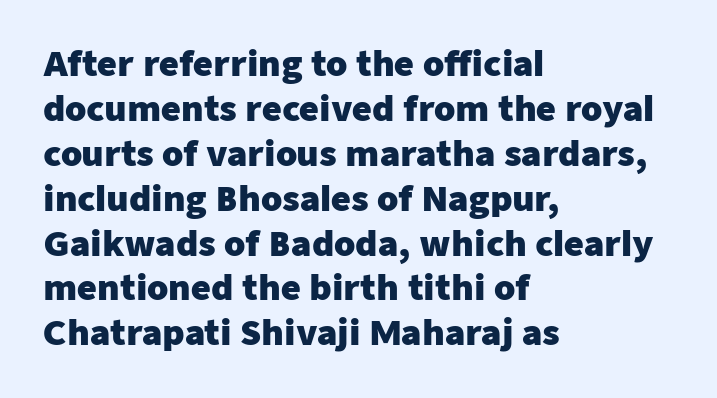
Q: Is the text bold? A: Yes.
Q: Is the text italic (slanted)? A: No, it is upright.
Q: Is the typeface a serif or a sans-serif typeface? A: Sans-serif.
Q: Is the text underlined? A: No.
Q: How is the paragraph aligned? A: Left-aligned.
Q: Is the spacing between letters normal or unusually wide? A: Normal.
Q: Is the spacing between lines tight, normal or loose? A: Normal.
Q: Width (condensed, normal, or wide)? A: Normal.
Q: Stroke contrast? A: Low.
Q: x-height? A: Medium.
Q: Monospaced? A: No.
